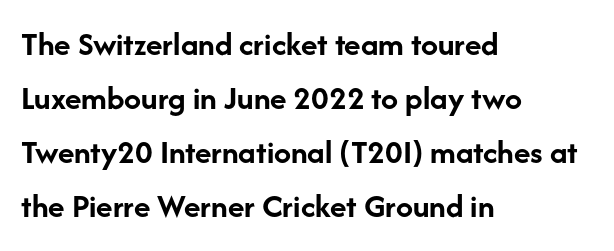
Q: Is the text bold? A: Yes.
Q: Is the text italic (slanted)? A: No, it is upright.
Q: Is the typeface a serif or a sans-serif typeface? A: Sans-serif.
Q: Is the text underlined? A: No.
Q: How is the paragraph aligned? A: Left-aligned.
Q: Is the spacing between letters normal or unusually wide? A: Normal.
Q: Is the spacing between lines tight, normal or loose? A: Normal.
Q: Width (condensed, normal, or wide)? A: Normal.
Q: Stroke contrast? A: Low.
Q: x-height? A: Medium.
Q: Monospaced? A: No.
